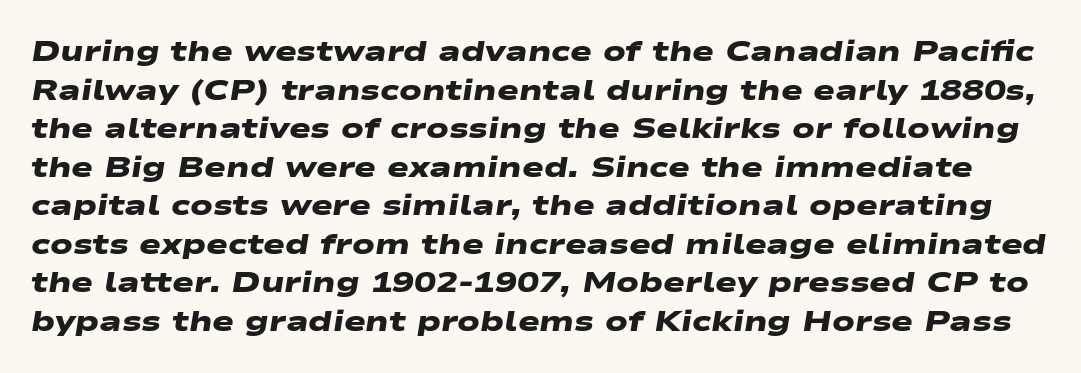
{"serif": "no", "bold": "yes", "weight": "heavy", "width": "wide", "stroke_contrast": "low", "x_height": "medium", "monospaced": "no", "underline": "no", "line_spacing": "normal", "line_spacing_ratio": 1.33, "letter_spacing": "normal", "letter_spacing_em": 0.0, "glyph_px": 29}
